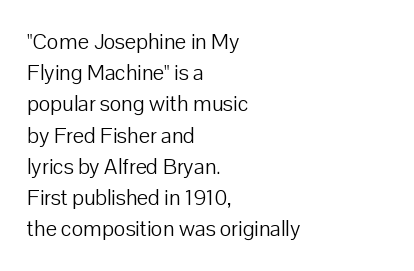
{"italic": "no", "bold": "no", "underline": "no", "align": "left", "line_spacing": "normal", "line_spacing_ratio": 1.42, "letter_spacing": "normal", "letter_spacing_em": 0.0, "glyph_px": 22}
